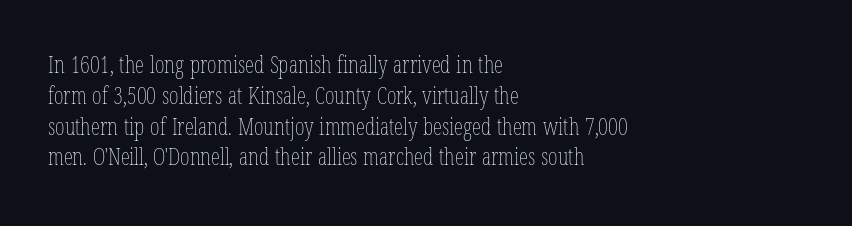
The image shows 23 px text type, upright; set left-aligned, normal line spacing (1.34x), normal letter spacing, not underlined.
